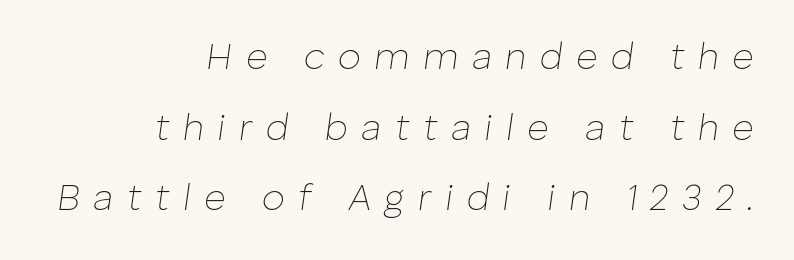
{"italic": "yes", "lean": "right", "slant_degrees": 8, "bold": "no", "weight": "thin", "width": "normal", "stroke_contrast": "low", "x_height": "medium", "monospaced": "no", "underline": "no", "align": "right", "line_spacing": "loose", "line_spacing_ratio": 1.91, "letter_spacing": "wide", "letter_spacing_em": 0.36, "glyph_px": 37}
